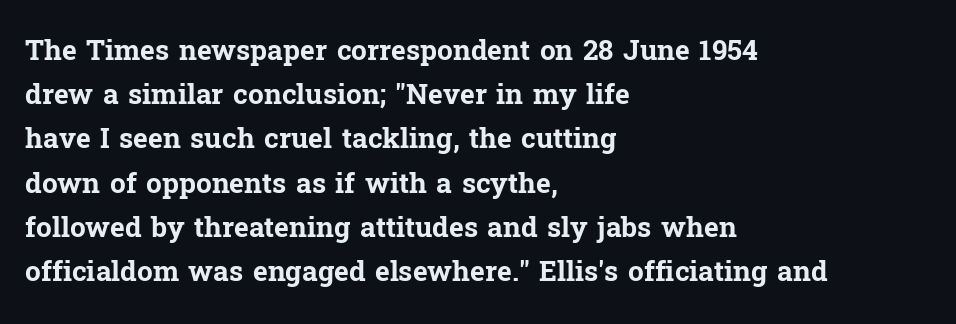
The face used here is proportionally spaced, like ordinary book or web type. Set as a true bold cut, around the 700 mark. This block has exactly the height ordinary leading produces. Does the copy run flush right? No — it runs flush left. Note: serifs present on the glyphs.
